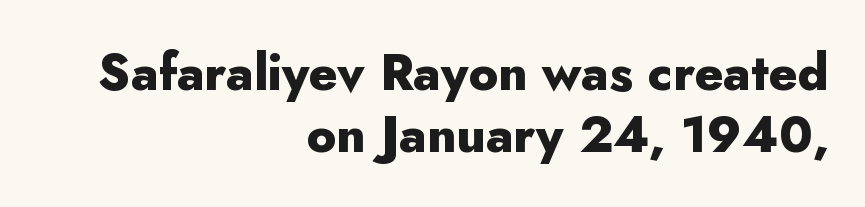
What stands out about the letter spacing? Nothing — it is the standard amount. Notice how the stems are strictly vertical — no italics here. Leftover space on each line is placed entirely before the opening word. Note the varied advance widths — an 'i' is clearly narrower than an 'm'. Each letter's strokes conclude bluntly, with no projecting serifs.
